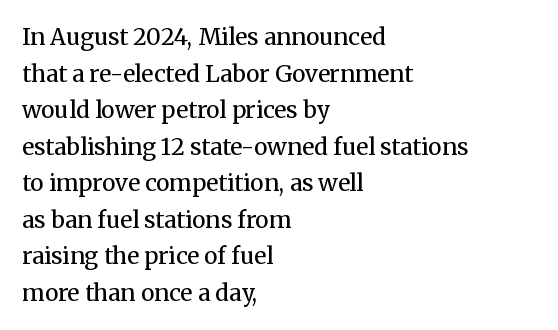
The image shows 23 px text type, upright; set left-aligned, normal line spacing (1.59x), normal letter spacing, not underlined.
